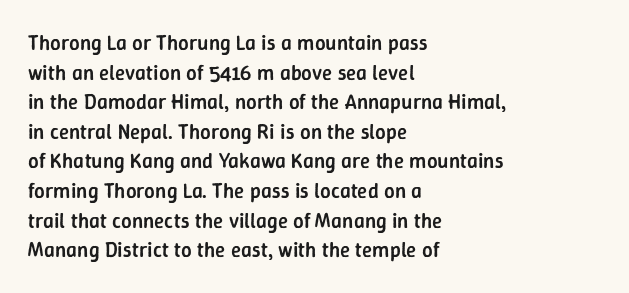
{"italic": "no", "bold": "semi", "underline": "no", "align": "left", "line_spacing": "normal", "line_spacing_ratio": 1.41, "letter_spacing": "normal", "letter_spacing_em": 0.0, "glyph_px": 21}
